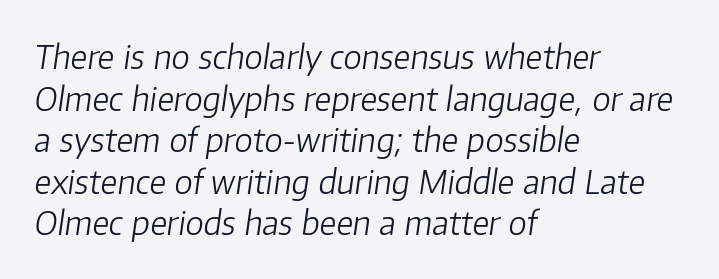
{"italic": "yes", "lean": "right", "slant_degrees": 8, "bold": "no", "weight": "light", "width": "normal", "stroke_contrast": "low", "x_height": "medium", "monospaced": "no", "underline": "no", "align": "left", "line_spacing": "normal", "line_spacing_ratio": 1.26, "letter_spacing": "normal", "letter_spacing_em": 0.0, "glyph_px": 33}
